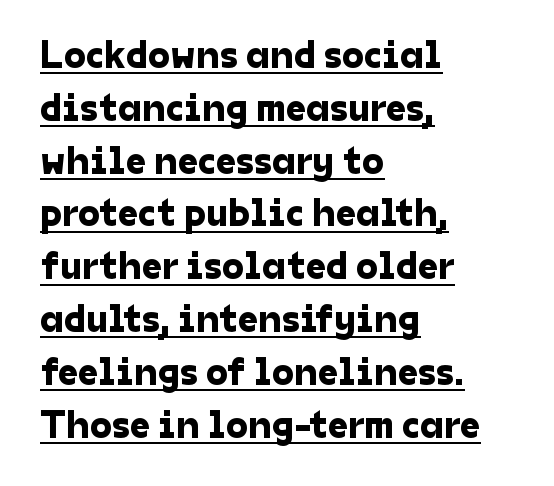
{"serif": "no", "width": "normal", "stroke_contrast": "low", "x_height": "medium", "monospaced": "no", "underline": "yes", "align": "left", "line_spacing": "normal", "line_spacing_ratio": 1.32, "letter_spacing": "normal", "letter_spacing_em": 0.0, "glyph_px": 40}
